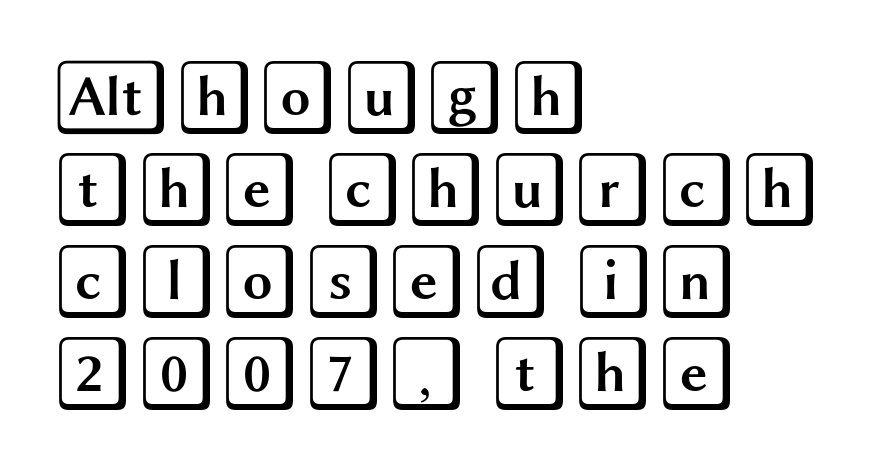
{"italic": "no", "width": "wide", "x_height": "large", "underline": "no", "align": "left", "line_spacing_ratio": 1.21, "letter_spacing": "normal", "letter_spacing_em": 0.0, "glyph_px": 76}
